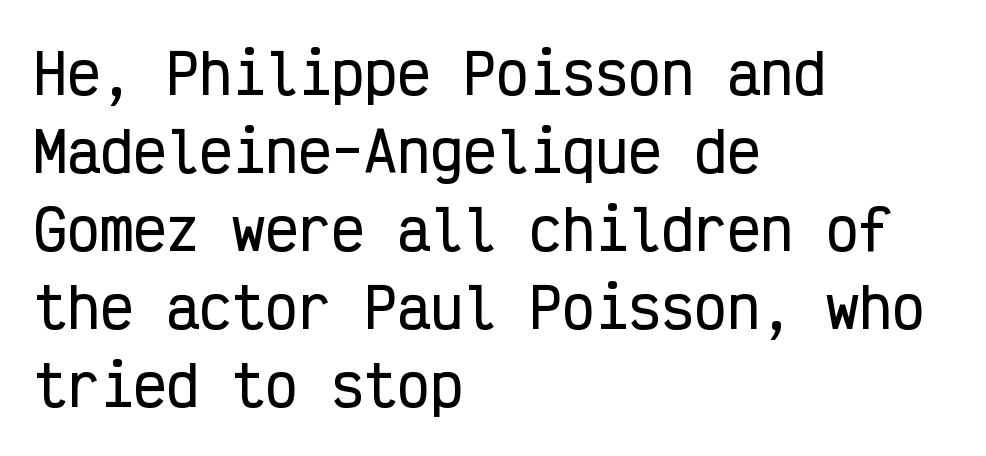
{"serif": "no", "italic": "no", "width": "condensed", "stroke_contrast": "low", "x_height": "medium", "monospaced": "yes", "underline": "no", "align": "left", "line_spacing": "normal", "line_spacing_ratio": 1.42, "letter_spacing": "normal", "letter_spacing_em": 0.0, "glyph_px": 55}
